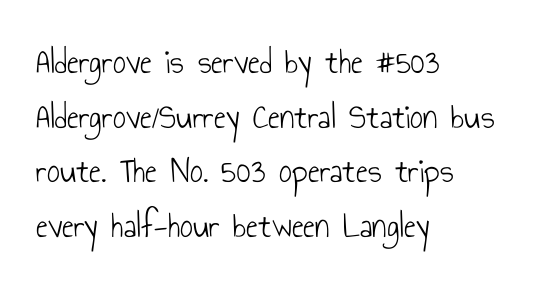
The image shows 36 px light, condensed sans-serif type, upright; set left-aligned, normal line spacing (1.52x), normal letter spacing, not underlined; low stroke contrast and a small x-height.
